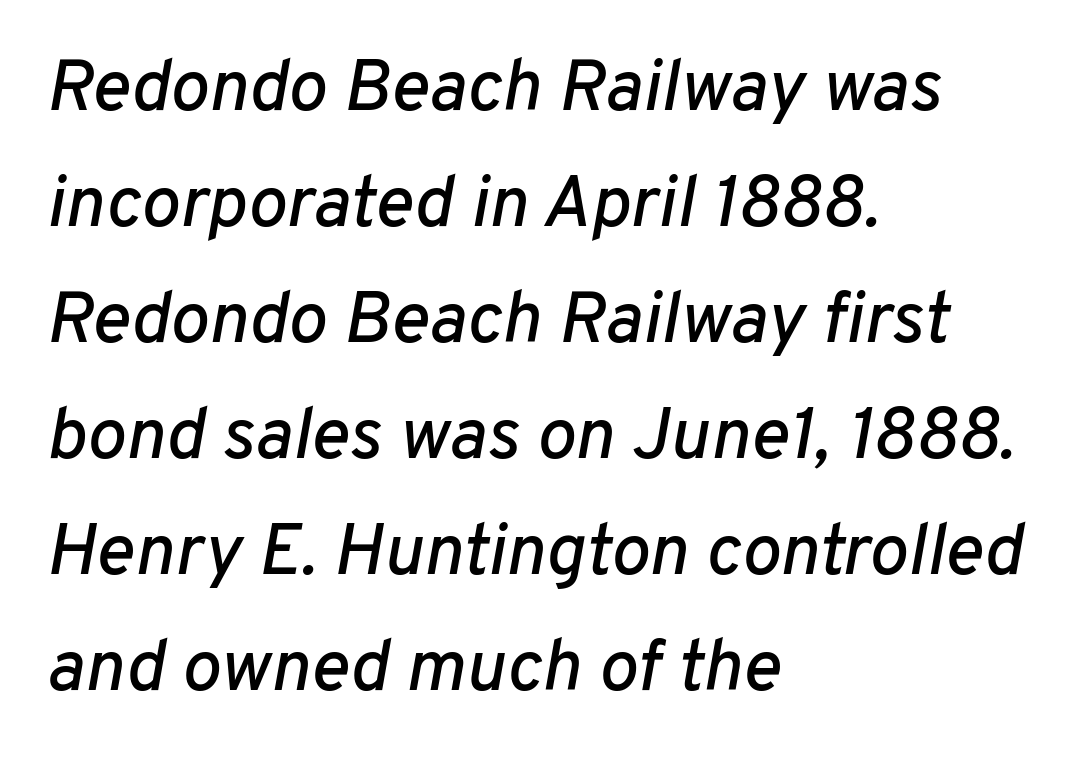
Q: Is the text italic (slanted)? A: Yes, it leans right by about 10 degrees.
Q: Is the text underlined? A: No.
Q: How is the paragraph aligned? A: Left-aligned.
Q: Is the spacing between letters normal or unusually wide? A: Normal.
Q: Is the spacing between lines tight, normal or loose? A: Normal.
Q: Width (condensed, normal, or wide)? A: Normal.
Q: Stroke contrast? A: Low.
Q: x-height? A: Medium.
Q: Monospaced? A: No.
